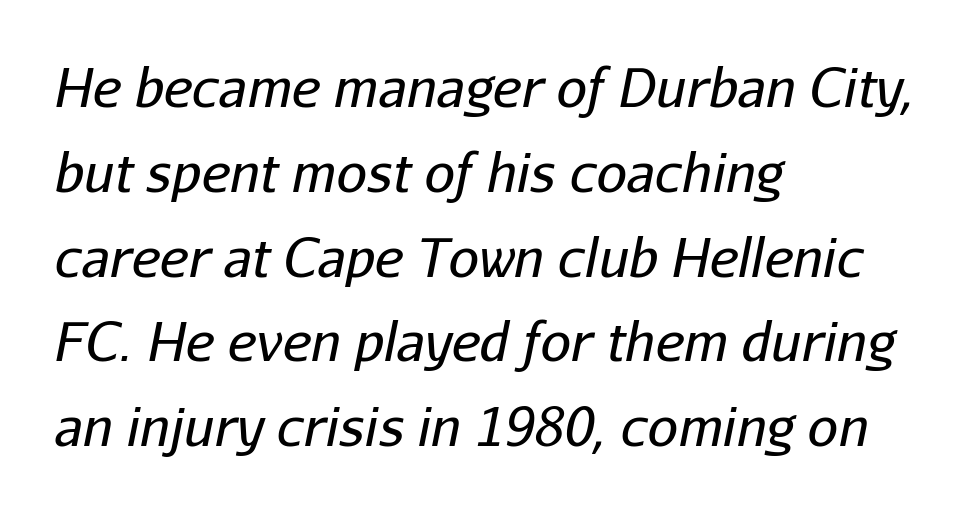
{"italic": "yes", "lean": "right", "slant_degrees": 11, "bold": "no", "weight": "regular", "width": "normal", "stroke_contrast": "low", "x_height": "medium", "monospaced": "no", "underline": "no", "align": "left", "line_spacing": "normal", "line_spacing_ratio": 1.57, "letter_spacing": "normal", "letter_spacing_em": 0.0, "glyph_px": 54}
